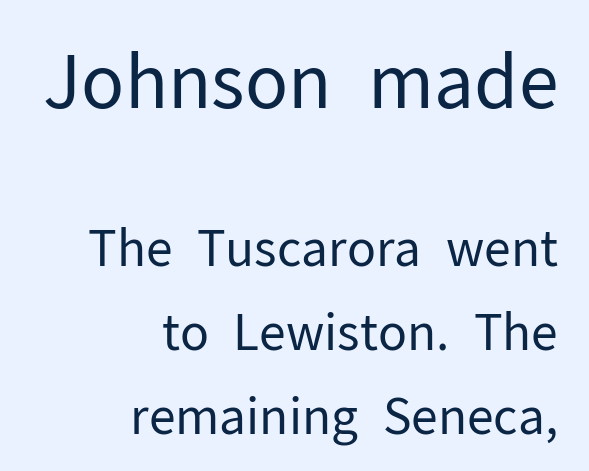
The image shows 73 px regular-weight sans-serif type, upright; set right-aligned, line spacing 1.71x, normal letter spacing, not underlined; the first (top) block is 1.49x larger; low stroke contrast and a medium x-height.
